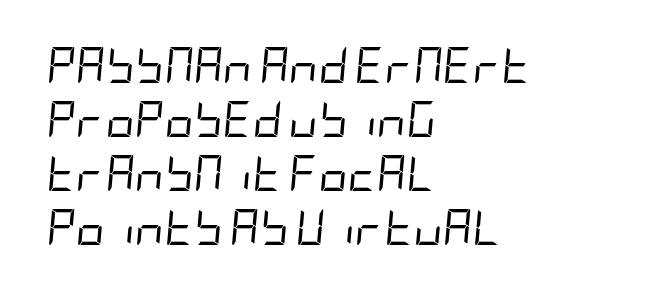
Q: Is the text bold? A: No.
Q: Is the text italic (slanted)? A: Yes, it leans right by about 5 degrees.
Q: Is the text underlined? A: No.
Q: How is the paragraph aligned? A: Left-aligned.
Q: Is the spacing between letters normal or unusually wide? A: Normal.
Q: Is the spacing between lines tight, normal or loose? A: Normal.
Q: Width (condensed, normal, or wide)? A: Condensed.
Q: Stroke contrast? A: Low.
Q: x-height? A: Large.
